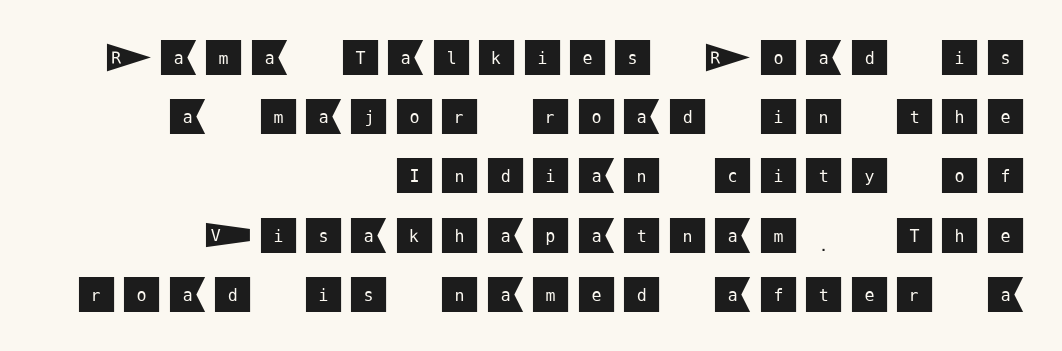
The image shows 40 px sans-serif type, upright; set right-aligned, normal line spacing (1.48x), not underlined; medium stroke contrast and a large x-height.
